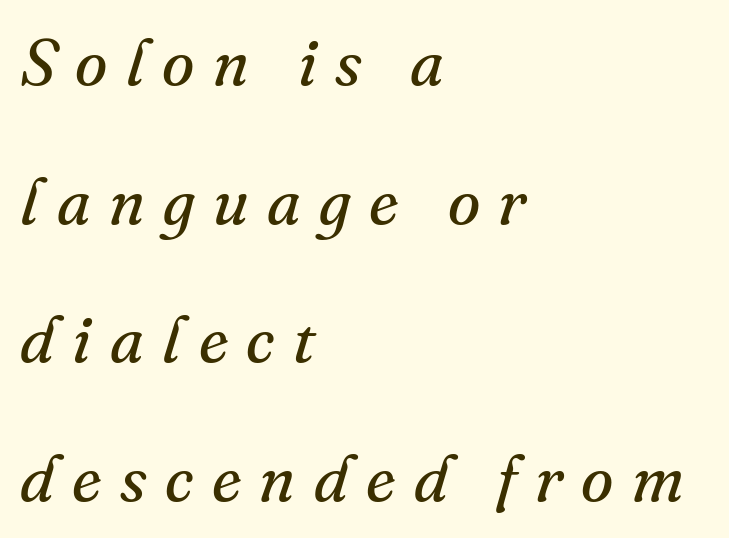
{"serif": "yes", "italic": "yes", "lean": "right", "slant_degrees": 16, "bold": "no", "weight": "regular", "width": "normal", "stroke_contrast": "medium", "x_height": "small", "monospaced": "no", "underline": "no", "align": "left", "line_spacing": "loose", "line_spacing_ratio": 2.1, "letter_spacing": "wide", "letter_spacing_em": 0.28, "glyph_px": 66}
